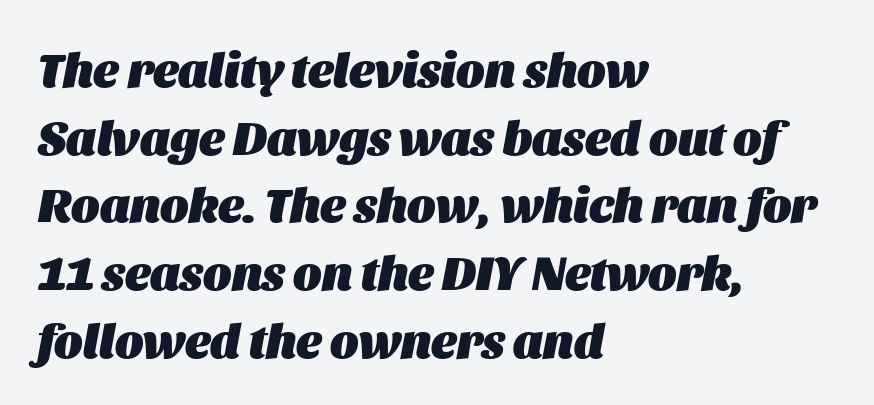
Q: Is the text bold? A: Yes.
Q: Is the text italic (slanted)? A: Yes, it leans right by about 11 degrees.
Q: Is the text underlined? A: No.
Q: How is the paragraph aligned? A: Left-aligned.
Q: Is the spacing between letters normal or unusually wide? A: Normal.
Q: Is the spacing between lines tight, normal or loose? A: Normal.
Q: Width (condensed, normal, or wide)? A: Normal.
Q: Stroke contrast? A: Medium.
Q: x-height? A: Large.
Q: Monospaced? A: No.
